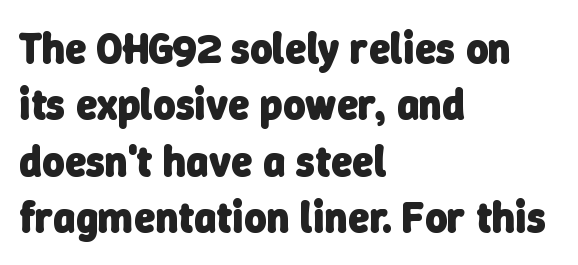
{"serif": "no", "bold": "yes", "weight": "heavy", "width": "normal", "stroke_contrast": "low", "x_height": "medium", "monospaced": "no", "underline": "no", "align": "left", "line_spacing": "normal", "line_spacing_ratio": 1.31, "letter_spacing": "normal", "letter_spacing_em": 0.0, "glyph_px": 43}
